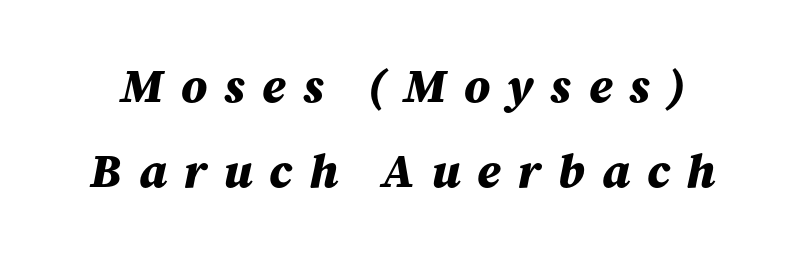
Compared with an ordinary text face, these strokes are far heavier — a full bold. Nobody drew a line under any word here. Slanted lettering throughout. Character widths vary here, with narrow letters taking less room than wide ones. What stands out about the letter spacing? Its width — letters are far apart.
